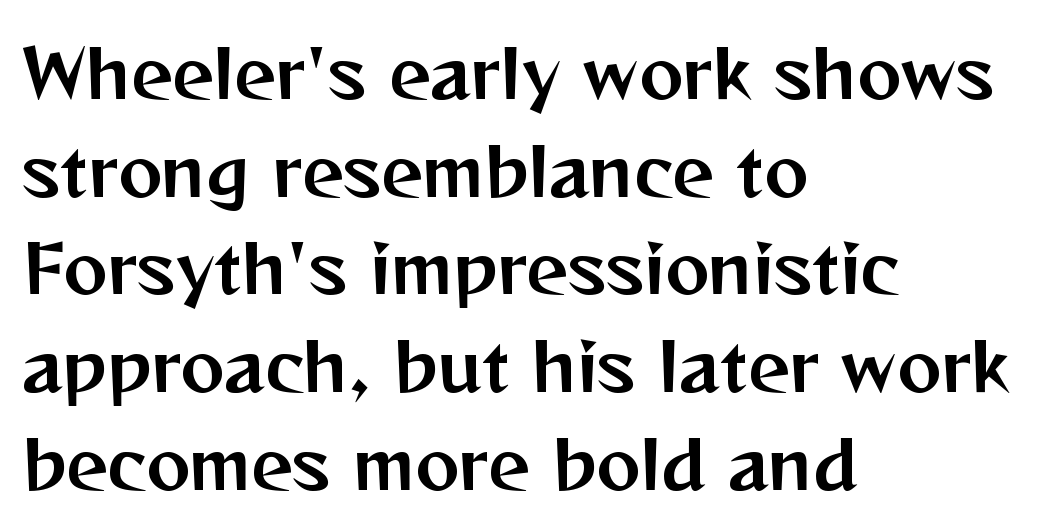
The image shows 66 px sans-serif type, upright; set left-aligned, normal line spacing (1.48x), normal letter spacing, not underlined; medium stroke contrast and a medium x-height.
